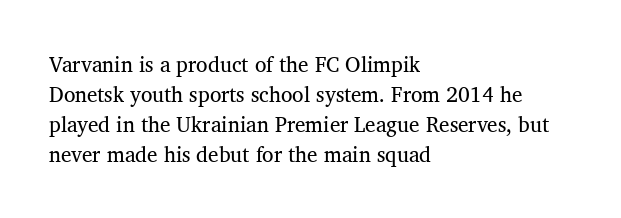
The image shows 21 px text type, upright; set left-aligned, normal line spacing (1.43x), normal letter spacing, not underlined.
